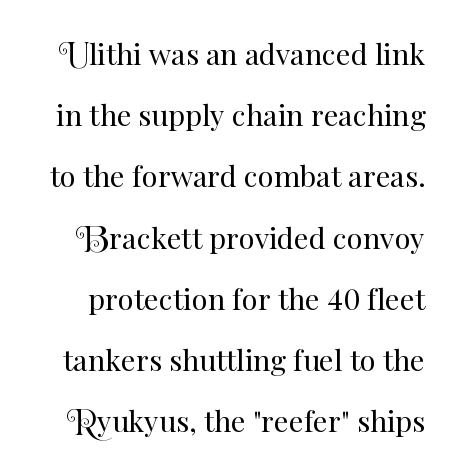
Vertical spacing — loose. The space directly below the letters is spotless. These lines are rendered in a variable-pitch font. Posture: straight, roman, zero tilt.
